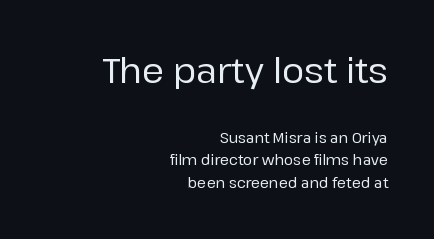
The image shows 34 px sans-serif type, upright; set right-aligned, normal line spacing (1.61x), normal letter spacing, not underlined; the first (top) block is 2.43x larger; low stroke contrast and a medium x-height.
